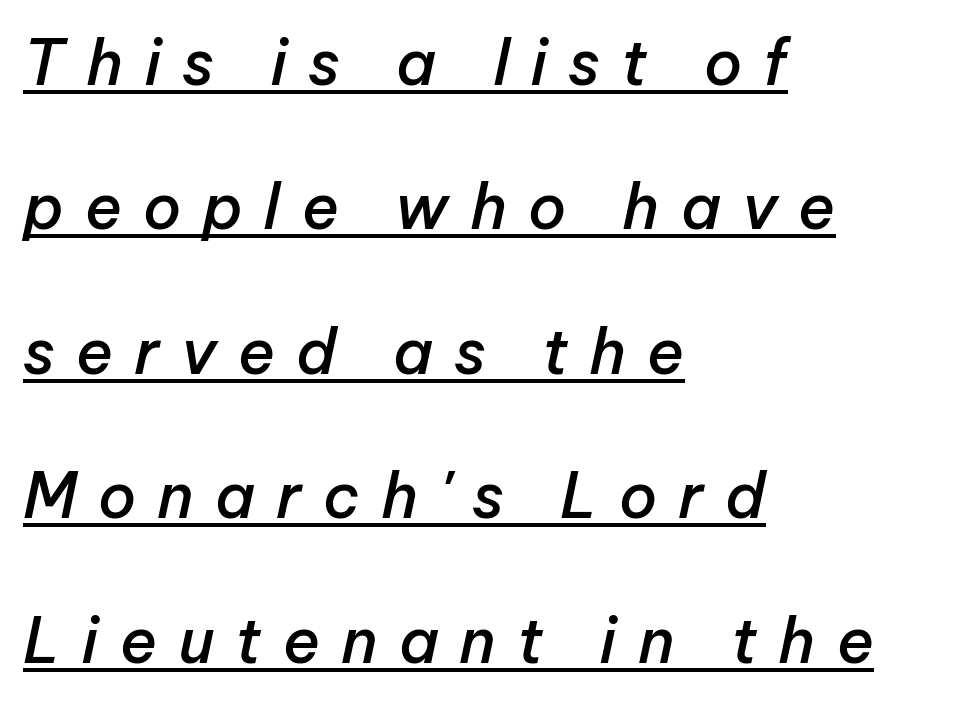
{"italic": "yes", "lean": "right", "slant_degrees": 12, "bold": "semi", "weight": "semibold", "width": "normal", "stroke_contrast": "low", "x_height": "medium", "monospaced": "no", "underline": "yes", "align": "left", "line_spacing": "loose", "line_spacing_ratio": 2.33, "letter_spacing": "wide", "letter_spacing_em": 0.34, "glyph_px": 62}
